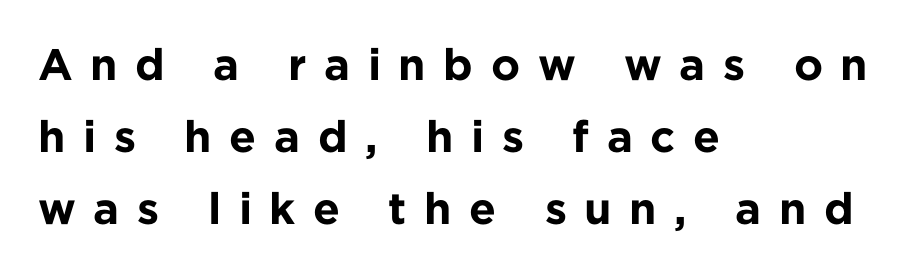
The image shows 44 px bold sans-serif type, upright; set left-aligned, normal line spacing (1.64x), unusually wide letter spacing (+0.4 em), not underlined; low stroke contrast and a medium x-height.
